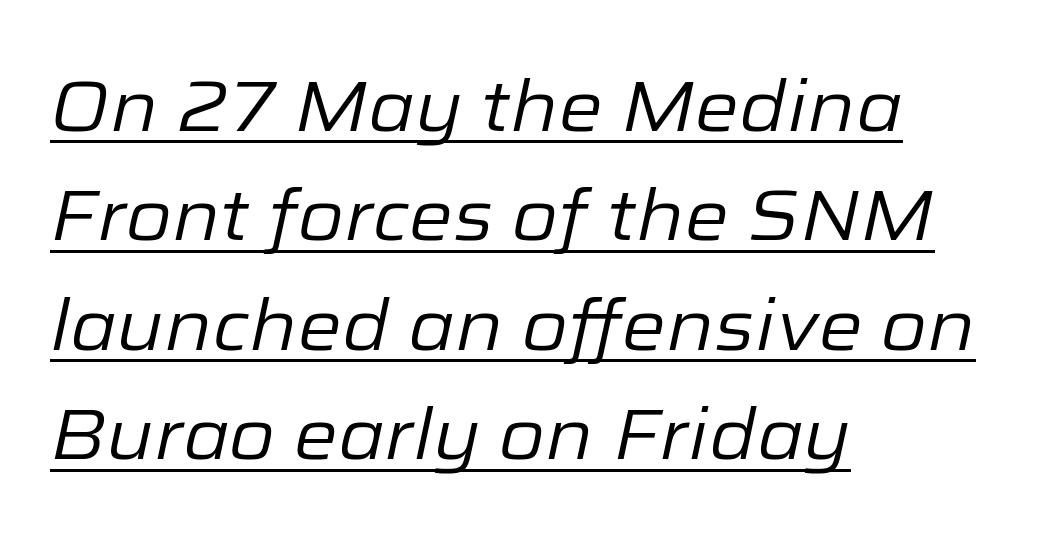
{"italic": "yes", "lean": "right", "slant_degrees": 12, "bold": "no", "weight": "regular", "width": "normal", "stroke_contrast": "low", "x_height": "medium", "monospaced": "no", "underline": "yes", "align": "left", "line_spacing": "normal", "line_spacing_ratio": 1.54, "letter_spacing": "normal", "letter_spacing_em": 0.0, "glyph_px": 71}
